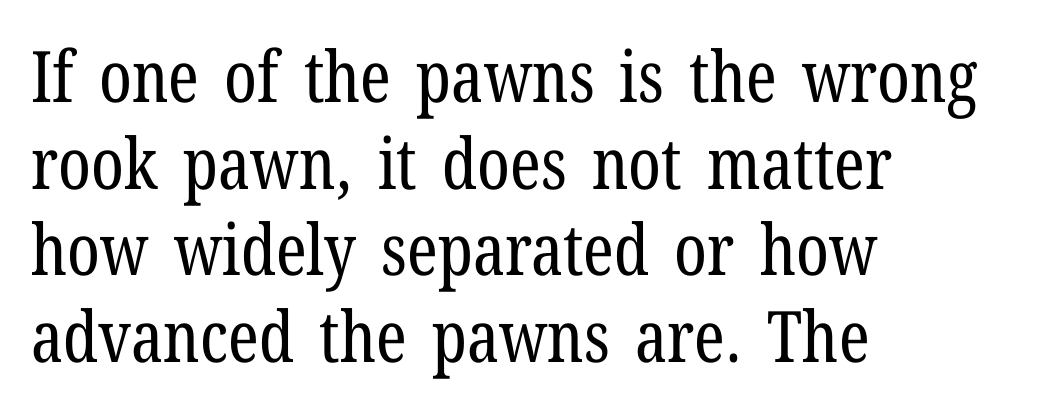
Q: Is the text bold? A: No.
Q: Is the text italic (slanted)? A: No, it is upright.
Q: Is the typeface a serif or a sans-serif typeface? A: Serif.
Q: Is the text underlined? A: No.
Q: How is the paragraph aligned? A: Left-aligned.
Q: Is the spacing between letters normal or unusually wide? A: Normal.
Q: Width (condensed, normal, or wide)? A: Condensed.
Q: Stroke contrast? A: Low.
Q: x-height? A: Medium.
Q: Monospaced? A: No.
